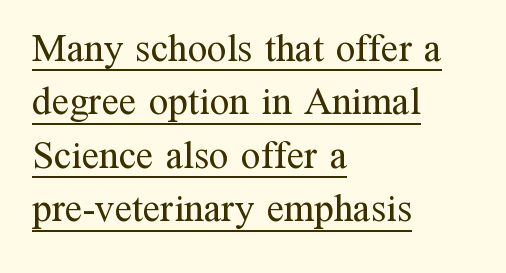
Q: Is the text bold? A: No.
Q: Is the text italic (slanted)? A: No, it is upright.
Q: Is the typeface a serif or a sans-serif typeface? A: Serif.
Q: Is the text underlined? A: Yes.
Q: How is the paragraph aligned? A: Left-aligned.
Q: Is the spacing between letters normal or unusually wide? A: Normal.
Q: Is the spacing between lines tight, normal or loose? A: Normal.
Q: Width (condensed, normal, or wide)? A: Normal.
Q: Stroke contrast? A: Medium.
Q: x-height? A: Medium.
Q: Monospaced? A: No.
